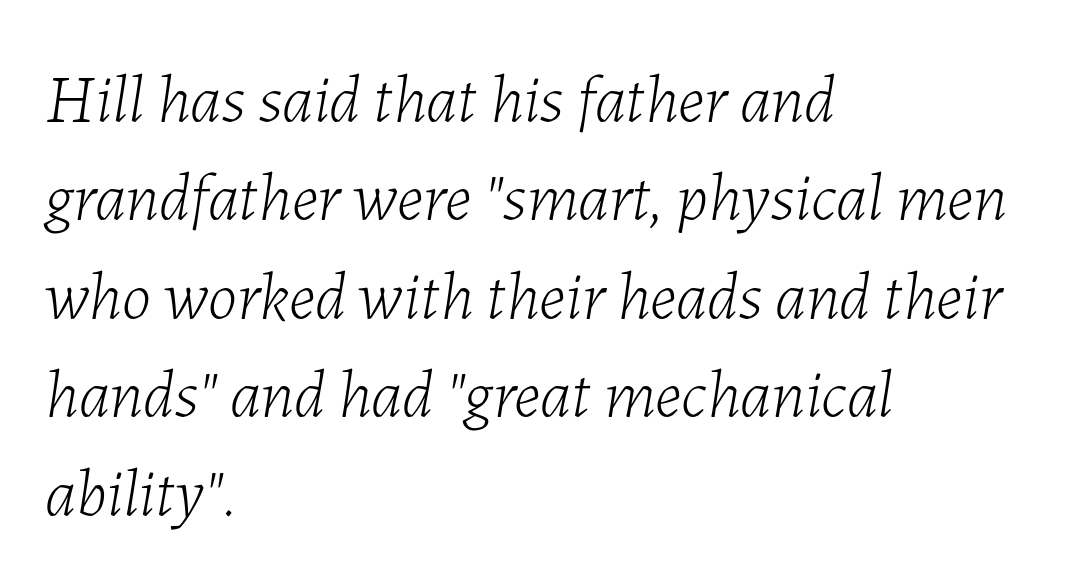
{"italic": "yes", "lean": "right", "slant_degrees": 7, "bold": "no", "weight": "light", "width": "normal", "stroke_contrast": "low", "x_height": "medium", "monospaced": "no", "underline": "no", "align": "left", "line_spacing": "normal", "line_spacing_ratio": 1.47, "letter_spacing": "normal", "letter_spacing_em": 0.0, "glyph_px": 67}
